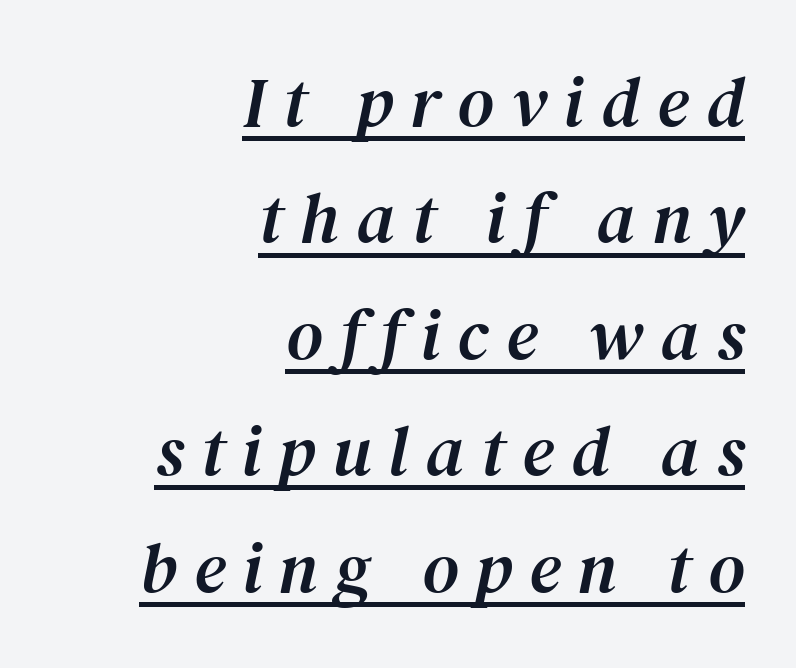
The image shows 71 px serif type, italic (leaning right); set right-aligned, normal line spacing (1.64x), unusually wide letter spacing (+0.24 em), underlined; medium stroke contrast and a medium x-height.
